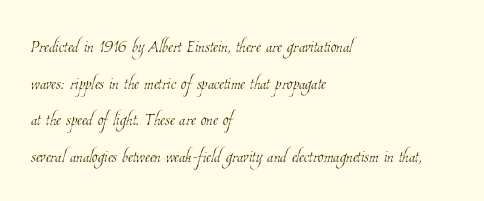
Q: Is the text bold? A: No.
Q: Is the text underlined? A: No.
Q: How is the paragraph aligned? A: Left-aligned.
Q: Is the spacing between letters normal or unusually wide? A: Normal.
Q: Is the spacing between lines tight, normal or loose? A: Normal.
